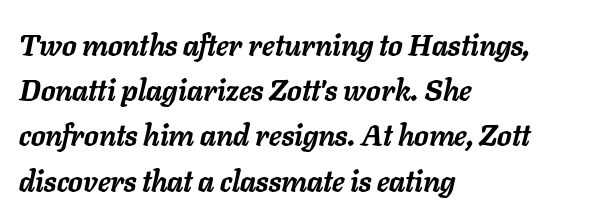
Proportional: the letters do not fall into vertical columns. The paragraph has a hard left edge and a soft right edge. Check under the words: just untouched page. Honestly, the letter spacing is just normal — you wouldn't notice it. In terms of leading, this rendering sits right in the middle.
